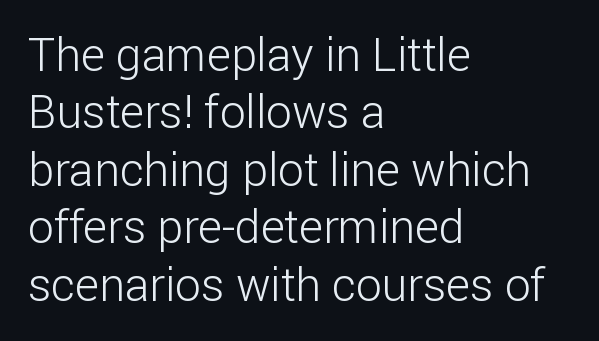
{"serif": "no", "italic": "no", "bold": "no", "weight": "light", "width": "normal", "stroke_contrast": "low", "x_height": "medium", "monospaced": "no", "underline": "no", "align": "left", "line_spacing": "normal", "line_spacing_ratio": 1.25, "letter_spacing": "normal", "letter_spacing_em": 0.0, "glyph_px": 46}
